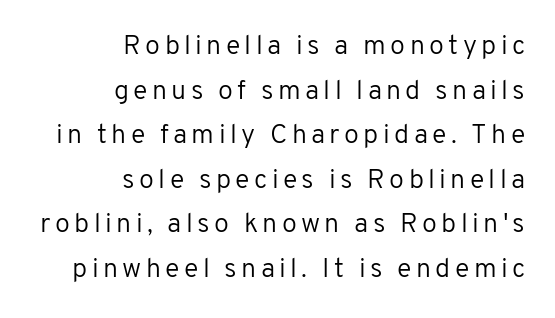
{"italic": "no", "bold": "no", "underline": "no", "align": "right", "line_spacing": "normal", "line_spacing_ratio": 1.65, "glyph_px": 27}
